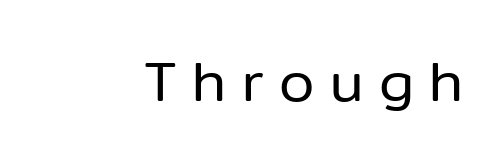
Q: Is the text bold? A: No.
Q: Is the text italic (slanted)? A: No, it is upright.
Q: Is the typeface a serif or a sans-serif typeface? A: Sans-serif.
Q: Is the text underlined? A: No.
Q: How is the paragraph aligned? A: Right-aligned.
Q: Is the spacing between letters normal or unusually wide? A: Unusually wide.
Q: Width (condensed, normal, or wide)? A: Normal.
Q: Stroke contrast? A: Low.
Q: x-height? A: Medium.
Q: Monospaced? A: No.
